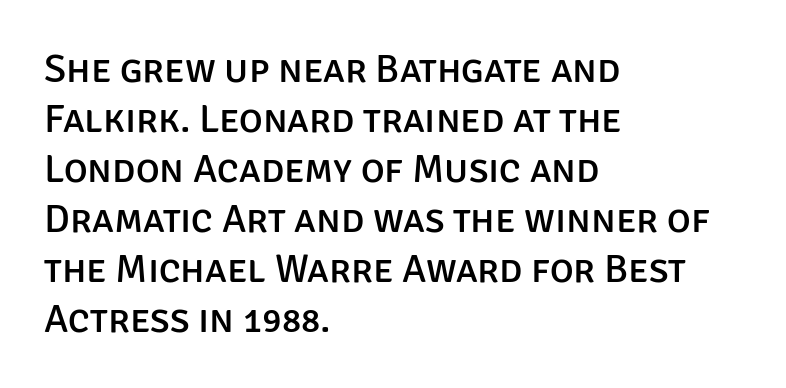
The image shows 40 px sans-serif type, upright; set left-aligned, normal line spacing (1.25x), normal letter spacing, not underlined; low stroke contrast and a large x-height.
